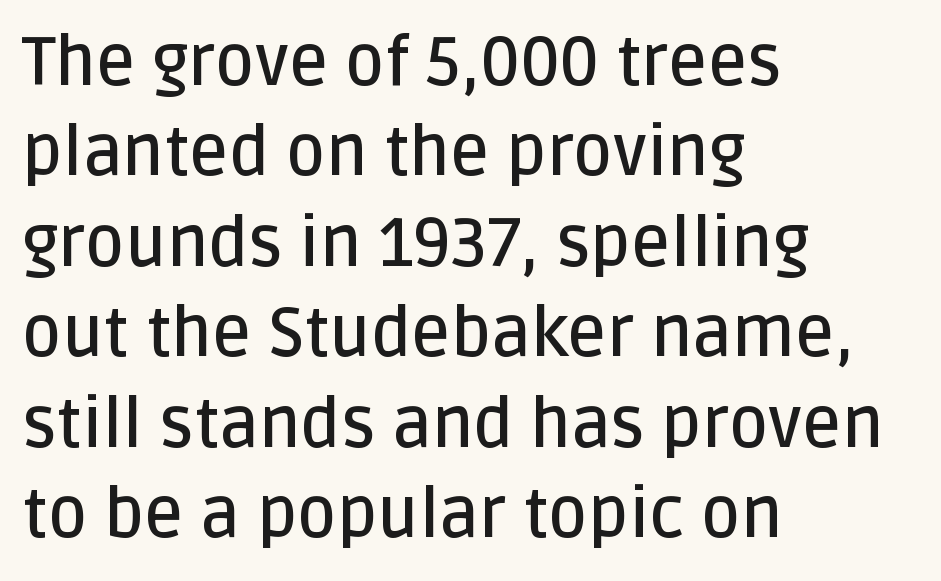
The image shows 68 px semibold sans-serif type, upright; set left-aligned, normal line spacing (1.33x), normal letter spacing, not underlined; low stroke contrast and a large x-height.
